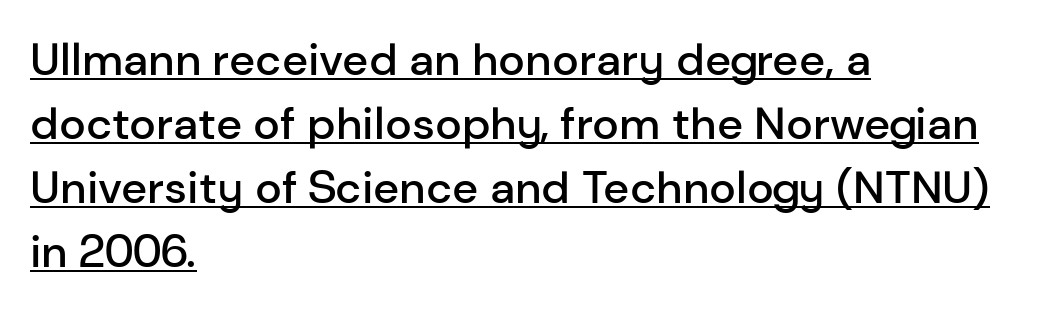
{"serif": "no", "italic": "no", "bold": "semi", "weight": "semibold", "width": "normal", "stroke_contrast": "low", "x_height": "medium", "monospaced": "no", "underline": "yes", "align": "left", "line_spacing": "normal", "line_spacing_ratio": 1.42, "letter_spacing": "normal", "letter_spacing_em": 0.0, "glyph_px": 45}
